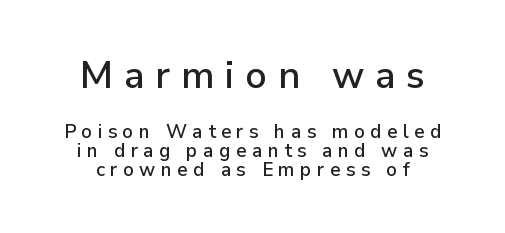
Q: Is the text italic (slanted)? A: No, it is upright.
Q: Is the typeface a serif or a sans-serif typeface? A: Sans-serif.
Q: Is the text underlined? A: No.
Q: How is the paragraph aligned? A: Centered.
Q: Is the spacing between letters normal or unusually wide? A: Unusually wide.
Q: Is the spacing between lines tight, normal or loose? A: Tight.
Q: Which block of text is set in a larger size, the first (top) or the second (bottom)? A: The first (top) one.
Q: Width (condensed, normal, or wide)? A: Normal.
Q: Stroke contrast? A: Low.
Q: x-height? A: Medium.
Q: Monospaced? A: No.
